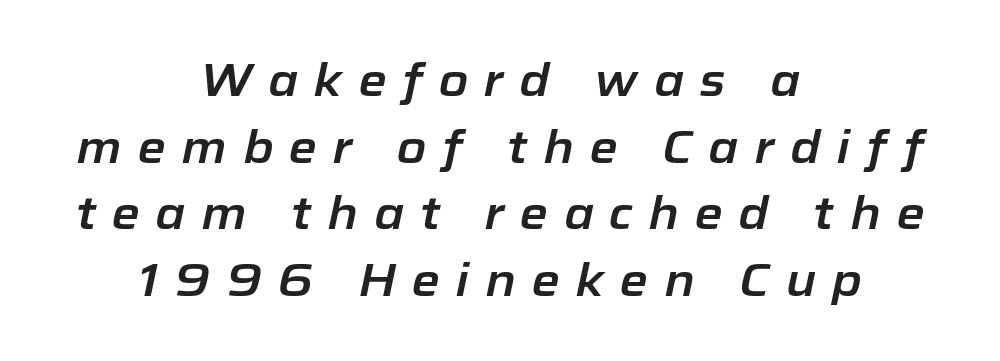
Q: Is the text italic (slanted)? A: Yes, it leans right by about 12 degrees.
Q: Is the text underlined? A: No.
Q: How is the paragraph aligned? A: Centered.
Q: Is the spacing between letters normal or unusually wide? A: Unusually wide.
Q: Is the spacing between lines tight, normal or loose? A: Normal.
Q: Width (condensed, normal, or wide)? A: Normal.
Q: Stroke contrast? A: Low.
Q: x-height? A: Medium.
Q: Monospaced? A: No.
